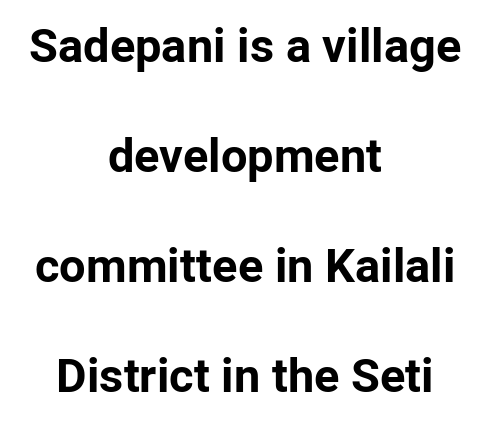
The passage shown stacks its lines with a broad gap. The paragraph shown floats in the horizontal middle. What kind of face is this? One without serifs — a sans. If you drew a line through each stem, it would be perfectly vertical. Check the space under the baseline: it is left empty. Here the designer chose a conventional face with non-uniform glyph widths.
